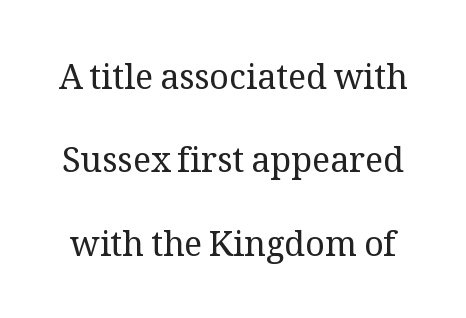
The image shows 34 px regular-weight serif type, upright; set loose line spacing (2.45x), normal letter spacing, not underlined; medium stroke contrast and a medium x-height.
